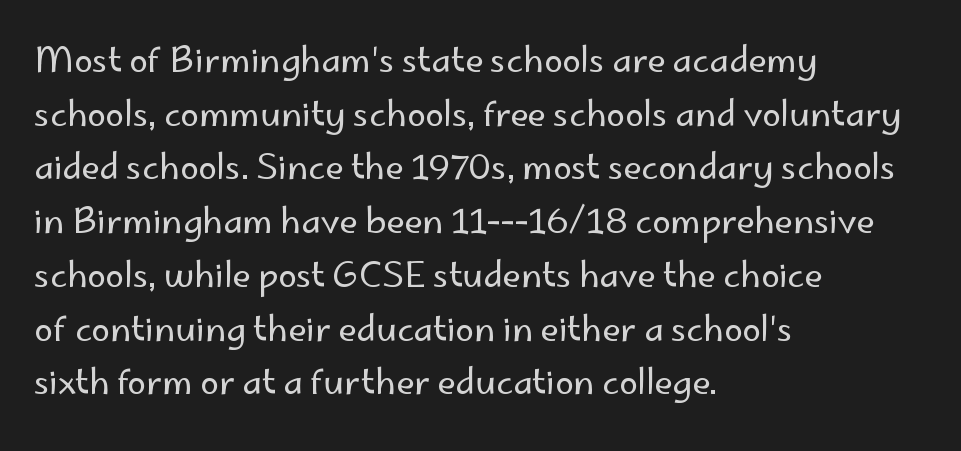
The image shows 34 px regular-weight sans-serif type, upright; set left-aligned, normal line spacing (1.58x), normal letter spacing, not underlined; low stroke contrast and a small x-height.
